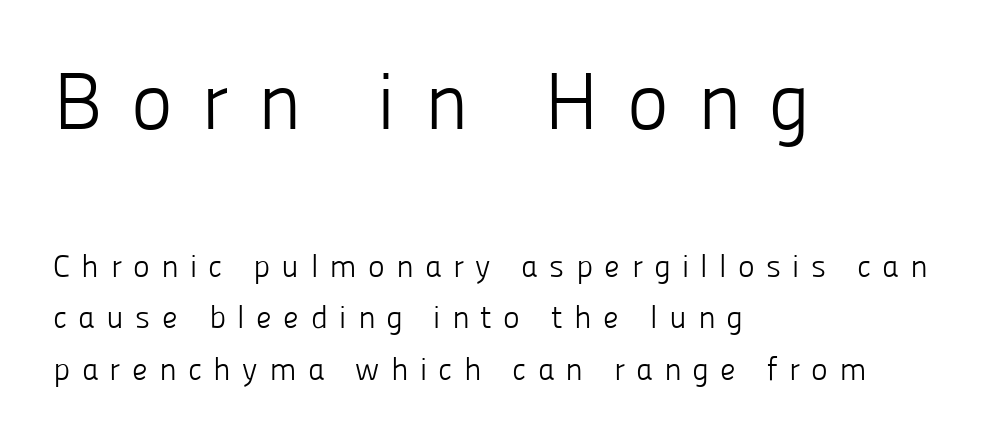
Anything drawn beneath the words? Only blank space. The strokes are not fattened; the text isn't bold. A typesetter would call this proportional, since set widths differ per character. Display-style spreading of the glyphs; the letterfit is very open.
